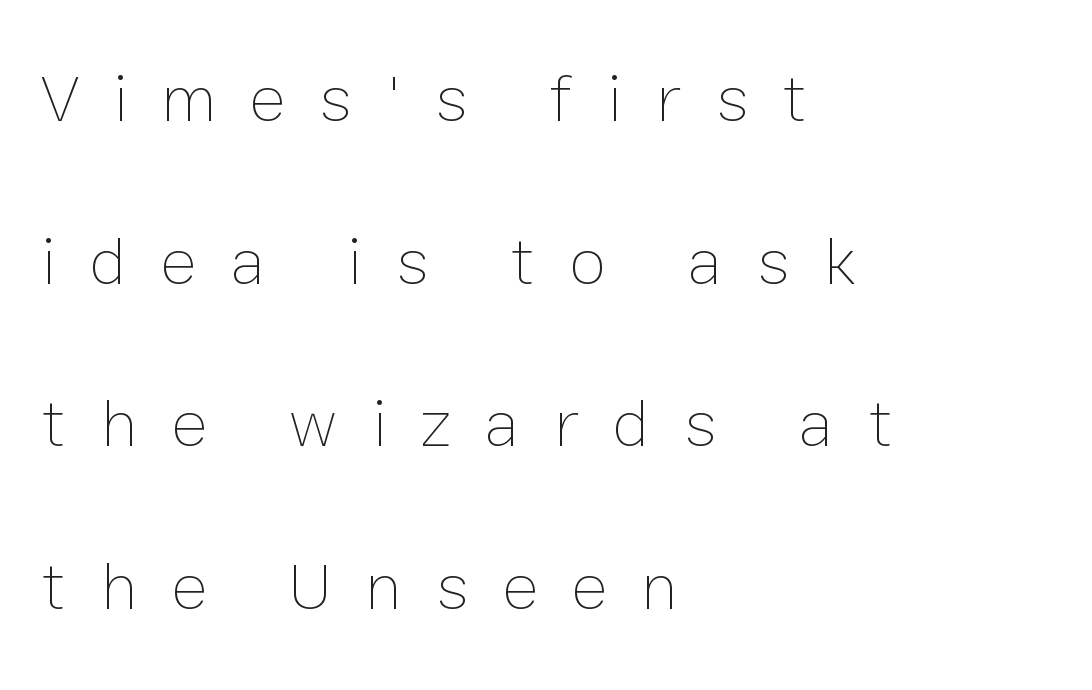
Q: Is the text bold? A: No.
Q: Is the text italic (slanted)? A: No, it is upright.
Q: Is the text underlined? A: No.
Q: How is the paragraph aligned? A: Left-aligned.
Q: Is the spacing between letters normal or unusually wide? A: Unusually wide.
Q: Is the spacing between lines tight, normal or loose? A: Loose.
Q: Width (condensed, normal, or wide)? A: Normal.
Q: Stroke contrast? A: Low.
Q: x-height? A: Medium.
Q: Monospaced? A: No.
